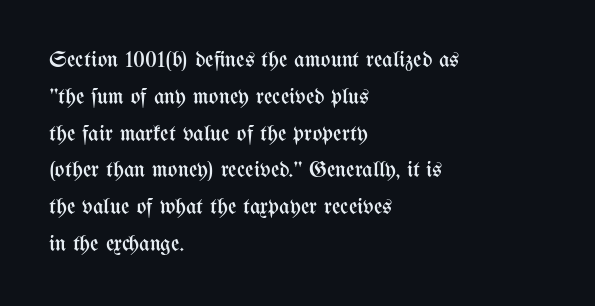
The rendering uses a moderate line-height, typical for paragraphs. The cut favours lightness, reaching ordinary text weight at its darkest. This is roman type, the default non-slanted kind. A student would call this left alignment; a typographer would say flush left, rag right. Honestly, there is no underline to notice here at all. The letterforms sit shoulder to shoulder at normal distance.
